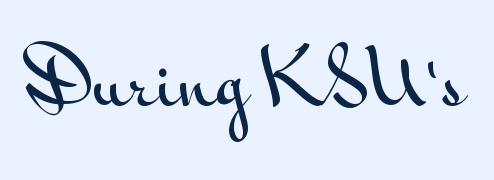
{"serif": "no", "width": "wide", "stroke_contrast": "medium", "x_height": "small", "monospaced": "no", "underline": "no", "letter_spacing": "normal", "letter_spacing_em": 0.0, "glyph_px": 73}
